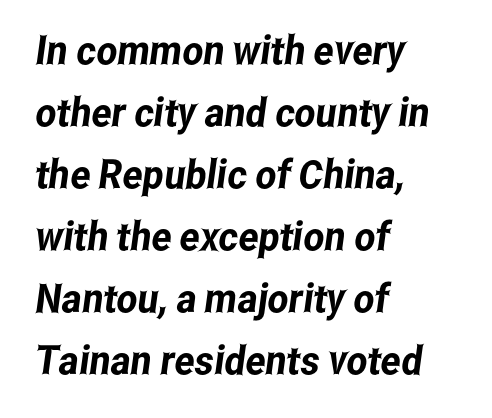
Q: Is the typeface a serif or a sans-serif typeface? A: Sans-serif.
Q: Is the text underlined? A: No.
Q: How is the paragraph aligned? A: Left-aligned.
Q: Is the spacing between letters normal or unusually wide? A: Normal.
Q: Is the spacing between lines tight, normal or loose? A: Normal.
Q: Width (condensed, normal, or wide)? A: Condensed.
Q: Stroke contrast? A: Low.
Q: x-height? A: Medium.
Q: Monospaced? A: No.
